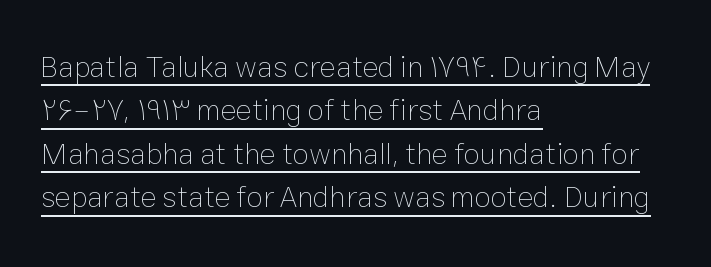
A typesetter would call this zero additional tracking. This sample has the flowing, uneven cadence of proportional lettering. One-word summary of the alignment: left. The glyphs are accompanied by a horizontal stroke just below them. Notice how descenders clear the ascenders below comfortably — that's standard leading. A typesetter would mark this as roman, not italic.
